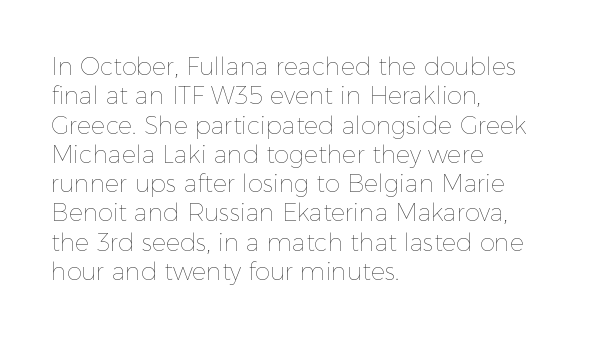
{"italic": "no", "bold": "no", "underline": "no", "align": "left", "line_spacing_ratio": 1.22, "letter_spacing": "normal", "letter_spacing_em": 0.0, "glyph_px": 24}
